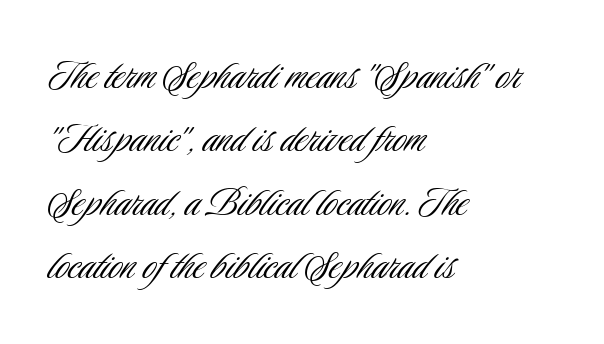
The letterforms sit at book weight or below. Evenly set lines give the paragraph a standard silhouette. The letters carry no serifs — their stems end cleanly without finishing strokes.
